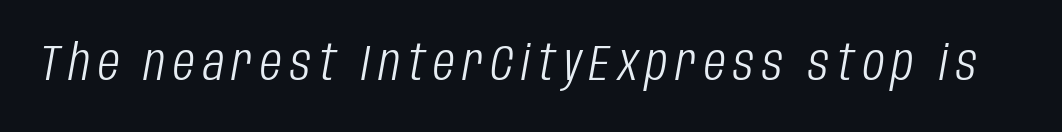
The image shows 50 px light, condensed type, italic (leaning right); set not underlined; low stroke contrast and a large x-height.
